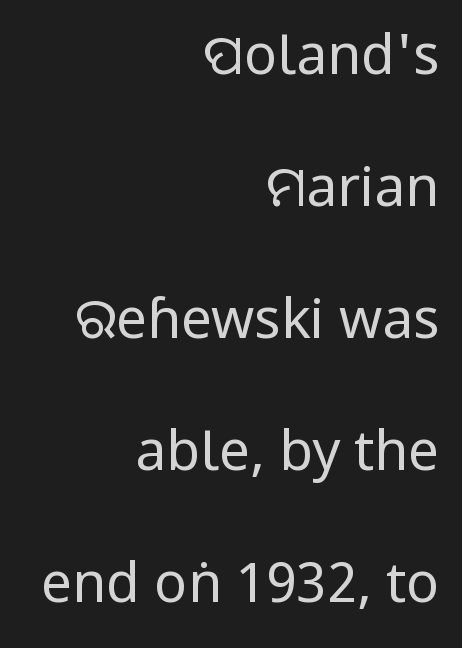
Reading down the block, your eye finds every line finishing at a fixed right position. Characters follow at the spacing the type designer built in. This sample uses a sans-serif face. This sample uses an upright cut, with every glyph sitting square on the baseline. Baseline-to-baseline distance is far greater than the letter height.
